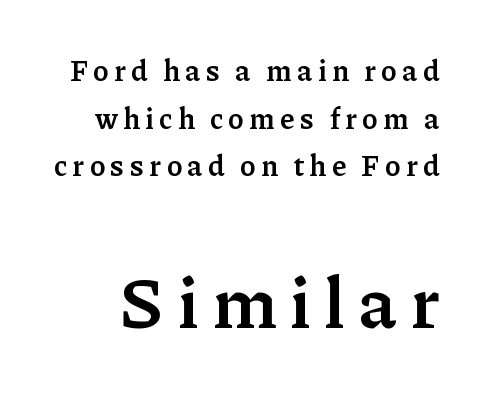
{"serif": "yes", "italic": "no", "bold": "semi", "weight": "semibold", "width": "normal", "stroke_contrast": "low", "x_height": "medium", "monospaced": "no", "underline": "no", "line_spacing": "normal", "line_spacing_ratio": 1.64, "letter_spacing": "wide", "letter_spacing_em": 0.2, "larger_block": "second", "size_ratio": 2.48, "glyph_px": 72}
